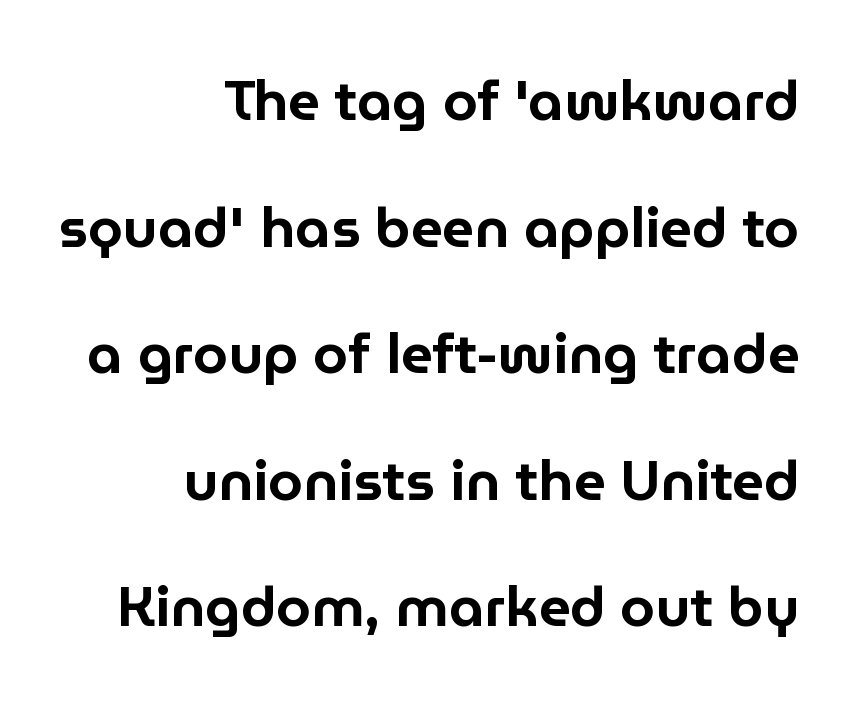
The image shows 56 px sans-serif type, upright; set right-aligned, loose line spacing (2.26x), normal letter spacing, not underlined; low stroke contrast and a medium x-height.
